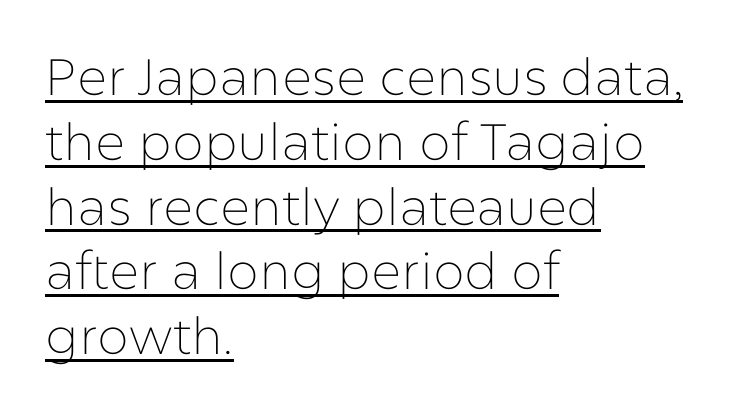
{"serif": "no", "italic": "no", "bold": "no", "weight": "thin", "width": "normal", "stroke_contrast": "low", "x_height": "medium", "monospaced": "no", "underline": "yes", "align": "left", "line_spacing": "normal", "line_spacing_ratio": 1.27, "letter_spacing": "normal", "letter_spacing_em": 0.0, "glyph_px": 51}
